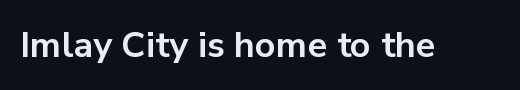
This sample uses plain, unmodified letter spacing. Examine the stroke ends and you'll find no serifs. Spacing verdict: proportional, widths tailored to each character. The specimen reads as upright at a glance.
